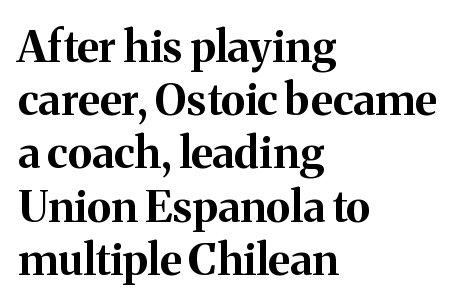
{"serif": "yes", "italic": "no", "bold": "yes", "weight": "bold", "width": "normal", "stroke_contrast": "medium", "x_height": "medium", "monospaced": "no", "underline": "no", "align": "left", "line_spacing_ratio": 1.21, "letter_spacing": "normal", "letter_spacing_em": 0.0, "glyph_px": 44}
